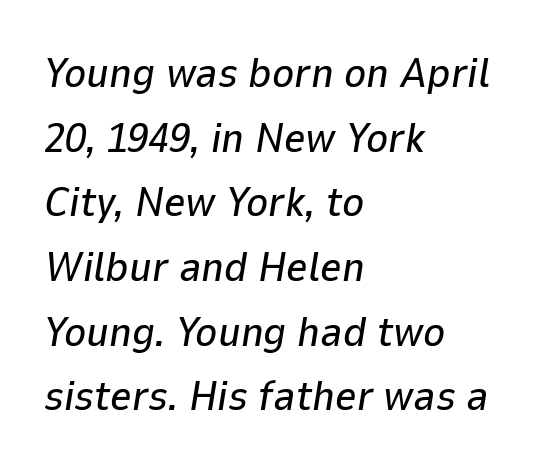
The image shows 42 px text type, italic (leaning right); set left-aligned, normal line spacing (1.54x), normal letter spacing, not underlined; low stroke contrast and a medium x-height.
